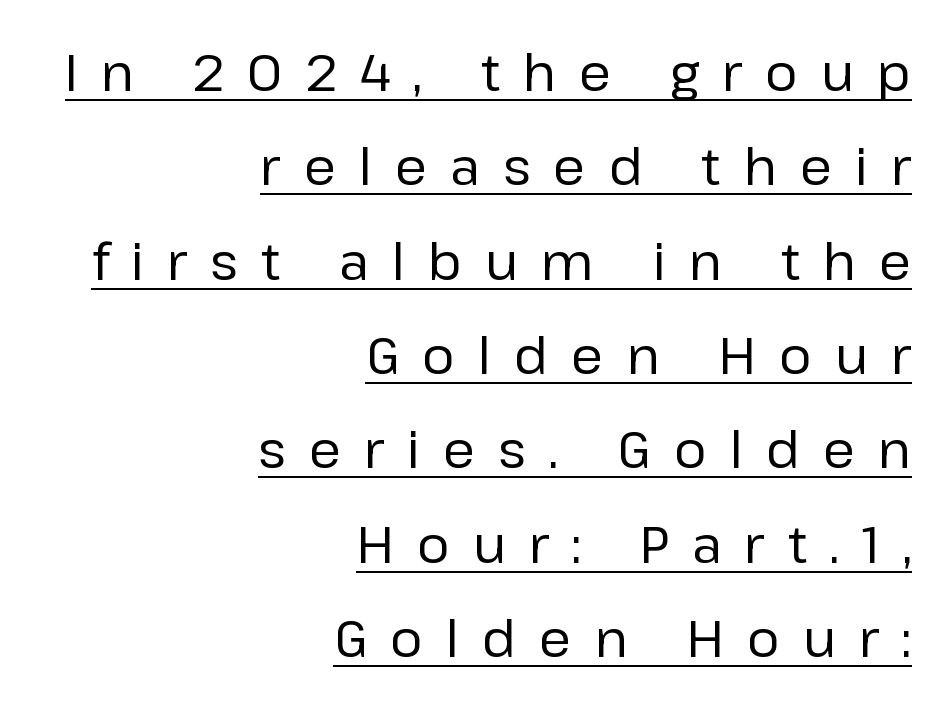
{"serif": "no", "italic": "no", "bold": "no", "weight": "regular", "width": "normal", "stroke_contrast": "low", "x_height": "medium", "monospaced": "no", "underline": "yes", "align": "right", "line_spacing_ratio": 1.85, "letter_spacing": "wide", "letter_spacing_em": 0.45, "glyph_px": 51}
